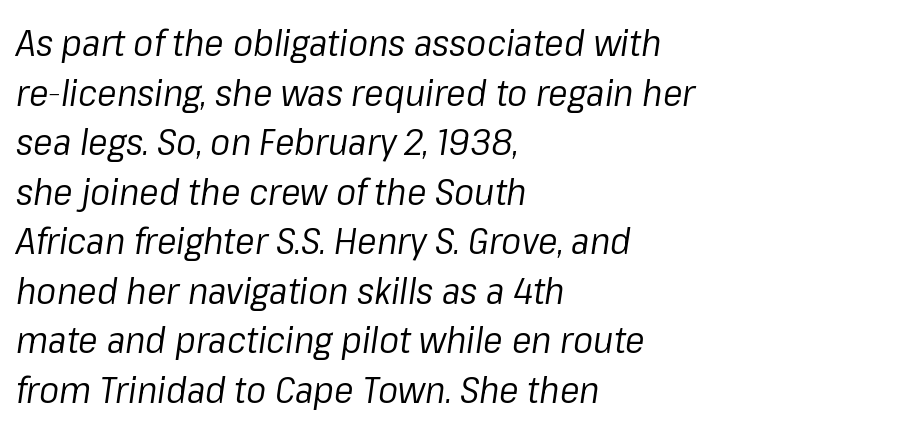
Q: Is the text bold? A: No.
Q: Is the text italic (slanted)? A: Yes, it leans right by about 8 degrees.
Q: Is the text underlined? A: No.
Q: How is the paragraph aligned? A: Left-aligned.
Q: Is the spacing between letters normal or unusually wide? A: Normal.
Q: Is the spacing between lines tight, normal or loose? A: Normal.
Q: Width (condensed, normal, or wide)? A: Normal.
Q: Stroke contrast? A: Low.
Q: x-height? A: Medium.
Q: Monospaced? A: No.
